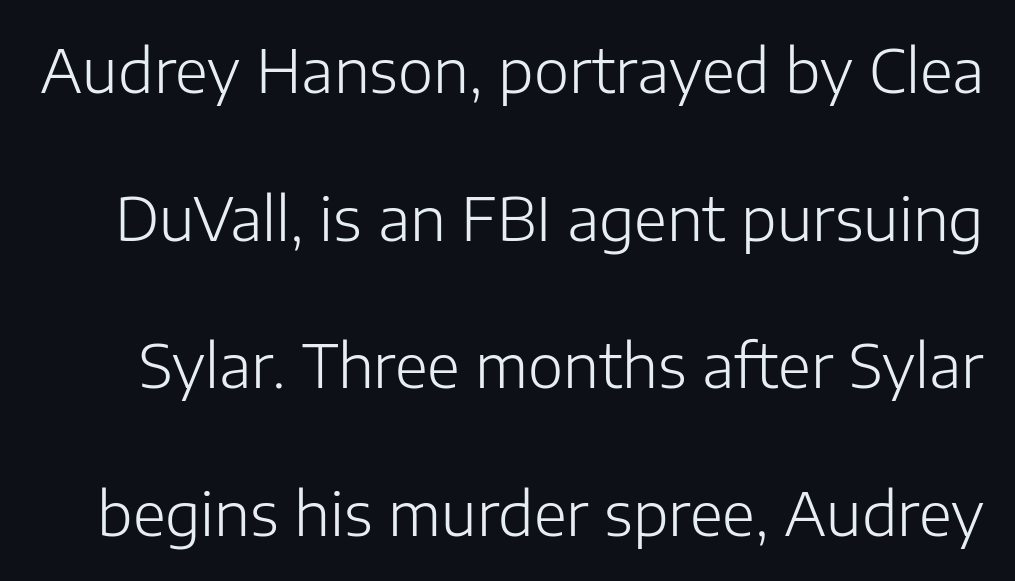
Q: Is the text bold? A: No.
Q: Is the text italic (slanted)? A: No, it is upright.
Q: Is the typeface a serif or a sans-serif typeface? A: Sans-serif.
Q: Is the text underlined? A: No.
Q: Is the spacing between letters normal or unusually wide? A: Normal.
Q: Is the spacing between lines tight, normal or loose? A: Loose.
Q: Width (condensed, normal, or wide)? A: Normal.
Q: Stroke contrast? A: Low.
Q: x-height? A: Medium.
Q: Monospaced? A: No.
